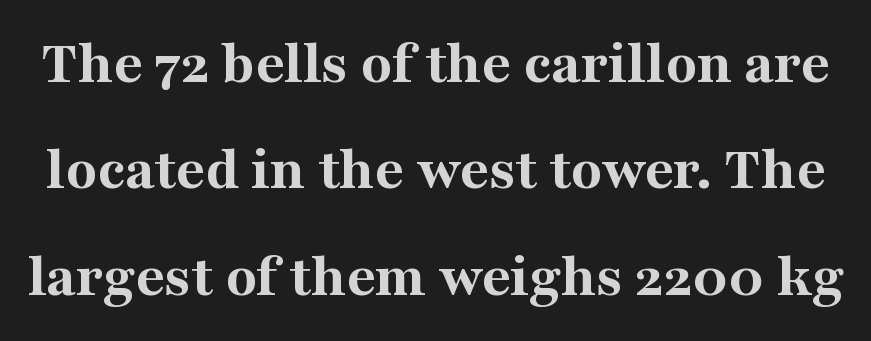
Q: Is the text bold? A: Yes.
Q: Is the text italic (slanted)? A: No, it is upright.
Q: Is the typeface a serif or a sans-serif typeface? A: Serif.
Q: Is the text underlined? A: No.
Q: Is the spacing between letters normal or unusually wide? A: Normal.
Q: Is the spacing between lines tight, normal or loose? A: Normal.
Q: Width (condensed, normal, or wide)? A: Normal.
Q: Stroke contrast? A: Medium.
Q: x-height? A: Medium.
Q: Monospaced? A: No.
